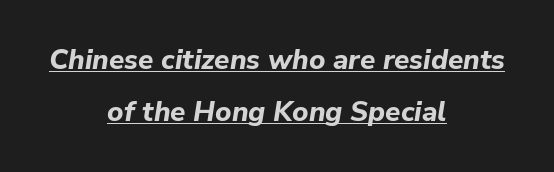
{"italic": "yes", "lean": "right", "slant_degrees": 9, "bold": "yes", "weight": "bold", "width": "normal", "stroke_contrast": "low", "x_height": "medium", "monospaced": "no", "underline": "yes", "align": "center", "line_spacing_ratio": 1.87, "letter_spacing": "normal", "letter_spacing_em": 0.0, "glyph_px": 28}
